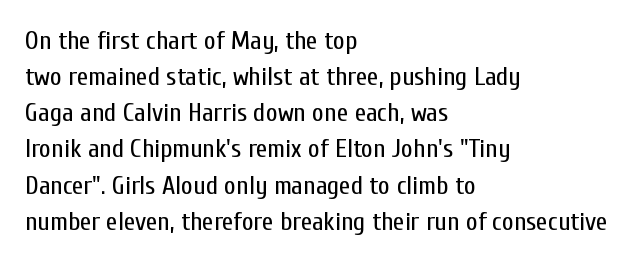
Q: Is the text bold? A: No.
Q: Is the text italic (slanted)? A: No, it is upright.
Q: Is the text underlined? A: No.
Q: How is the paragraph aligned? A: Left-aligned.
Q: Is the spacing between letters normal or unusually wide? A: Normal.
Q: Is the spacing between lines tight, normal or loose? A: Normal.
